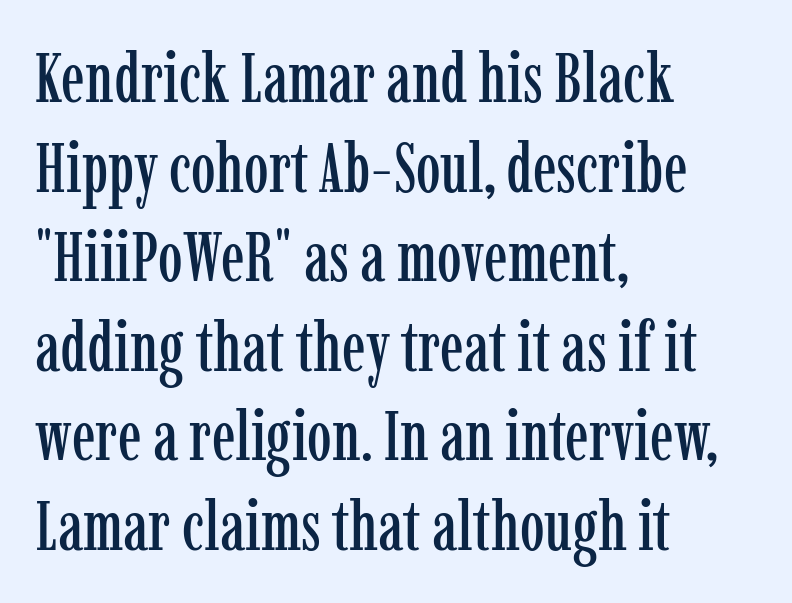
This is serif lettering, the kind often seen in printed books. How are the letters spaced? Ordinarily, with no added tracking. Honestly, there is no underline to notice here at all. You could not count columns in this text — the font is proportionally spaced. The ragged edge is on the right, which tells us the setting is flush left.
